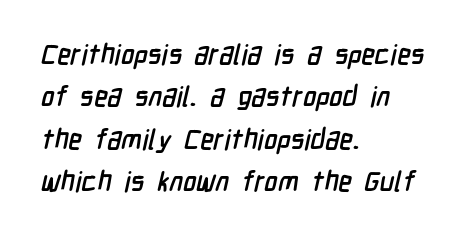
The image shows 28 px condensed sans-serif type; set left-aligned, normal line spacing (1.51x), normal letter spacing, not underlined; low stroke contrast and a medium x-height.
